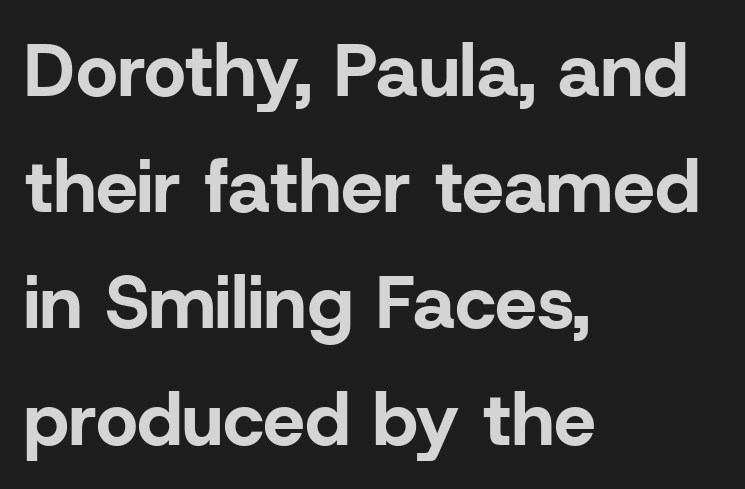
The face used here is proportionally spaced, like ordinary book or web type. The strokes are fattened all the way to bold. Typeset ragged right — the left edge is the straight one. Successive baselines arrive at the customary interval.
